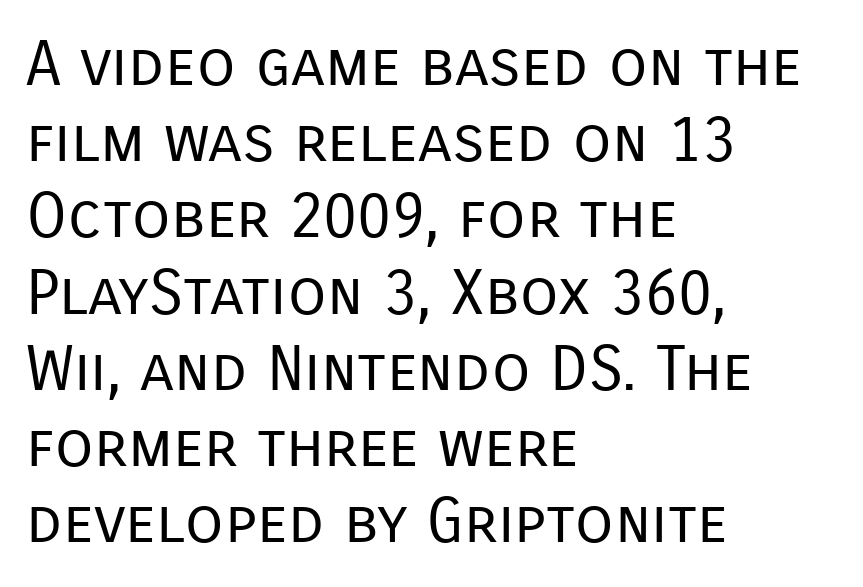
{"serif": "no", "italic": "no", "bold": "no", "weight": "regular", "width": "normal", "stroke_contrast": "low", "x_height": "medium", "monospaced": "no", "underline": "no", "align": "left", "line_spacing_ratio": 1.21, "letter_spacing": "normal", "letter_spacing_em": 0.0, "glyph_px": 63}
